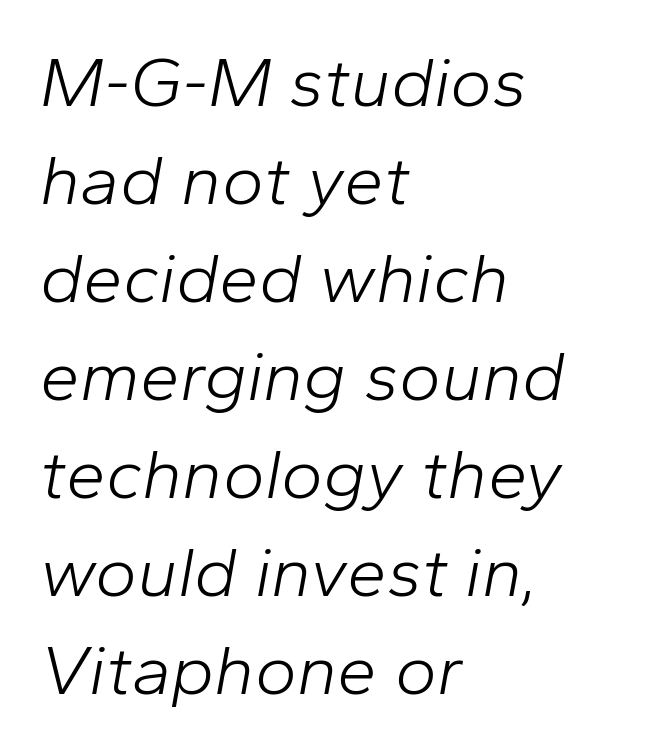
Q: Is the text bold? A: No.
Q: Is the text italic (slanted)? A: Yes, it leans right by about 10 degrees.
Q: Is the text underlined? A: No.
Q: How is the paragraph aligned? A: Left-aligned.
Q: Is the spacing between letters normal or unusually wide? A: Normal.
Q: Is the spacing between lines tight, normal or loose? A: Normal.
Q: Width (condensed, normal, or wide)? A: Normal.
Q: Stroke contrast? A: Low.
Q: x-height? A: Medium.
Q: Monospaced? A: No.
